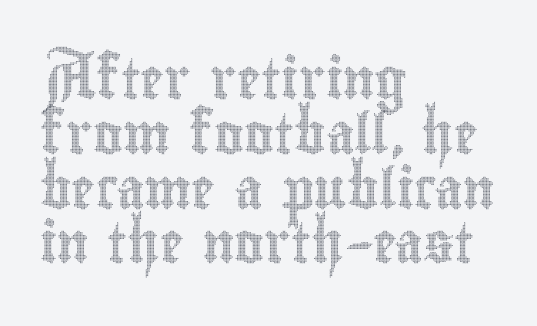
Nope, not italic — everything's standing straight. The gap between lines stays unmarked. Each letter keeps its own natural width here, so spacing adapts to shape. The compositor pushed each line to the left boundary.
